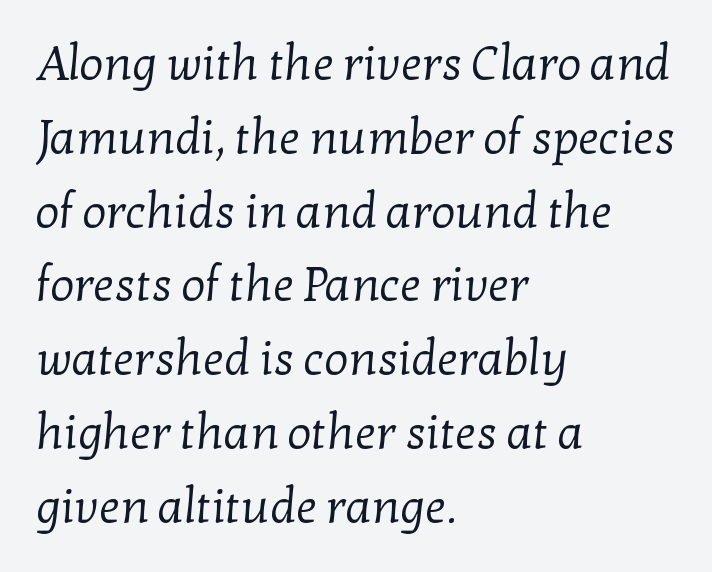
The image shows 47 px regular-weight serif type; set left-aligned, normal line spacing (1.57x), normal letter spacing, not underlined; low stroke contrast and a medium x-height.
